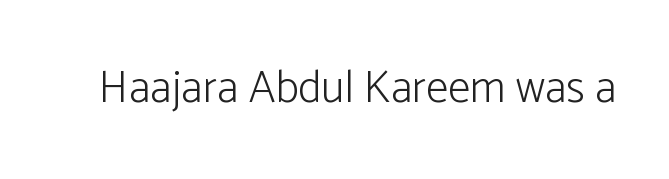
The image shows 45 px light sans-serif type, upright; set normal letter spacing, not underlined; low stroke contrast and a medium x-height.
